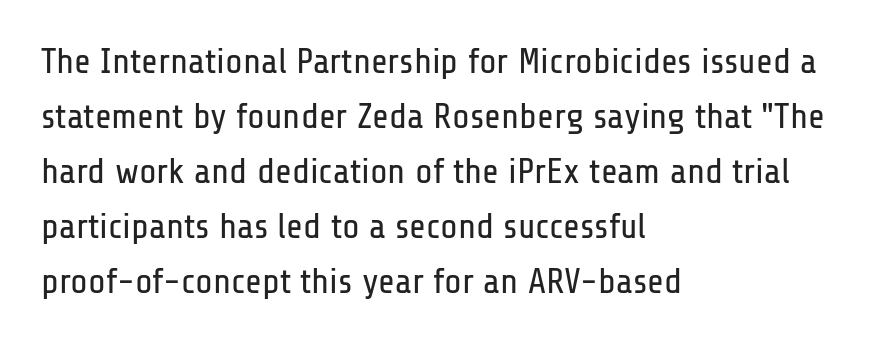
Glance below the letters and you will spot only blank space. A sans-serif font was chosen for this passage. These lines are rendered in a variable-pitch font. No extra tracking has been applied to these lines.
